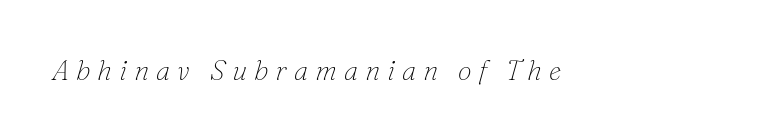
The image shows 28 px thin serif type, italic (leaning right); set unusually wide letter spacing (+0.25 em), not underlined; low stroke contrast and a small x-height.
